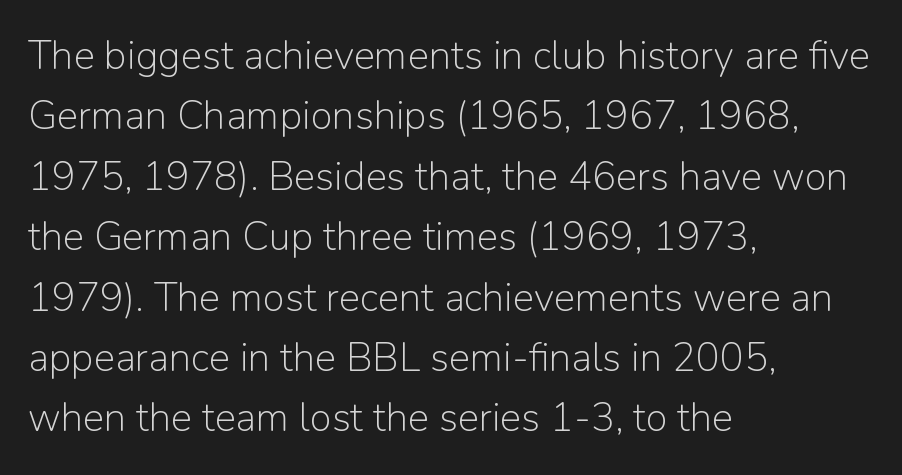
These lines are rendered in a variable-pitch font. A typesetter would label this face a sans. Between one letter and the next there's only the usual sliver of space. No chunkiness to these letters — they're not bold. A normal amount of white space separates one row of letters from the next.
